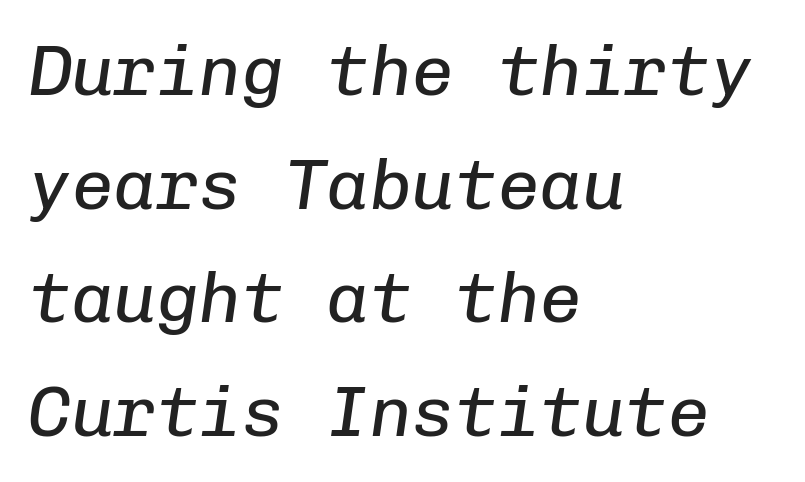
The image shows 71 px regular-weight type, italic (leaning right), monospaced; set left-aligned, normal line spacing (1.6x), normal letter spacing, not underlined; low stroke contrast and a medium x-height.
